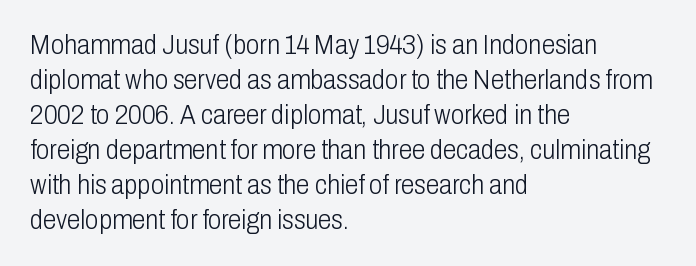
{"italic": "no", "bold": "no", "underline": "no", "align": "left", "line_spacing": "normal", "line_spacing_ratio": 1.3, "letter_spacing": "normal", "letter_spacing_em": 0.0, "glyph_px": 27}
